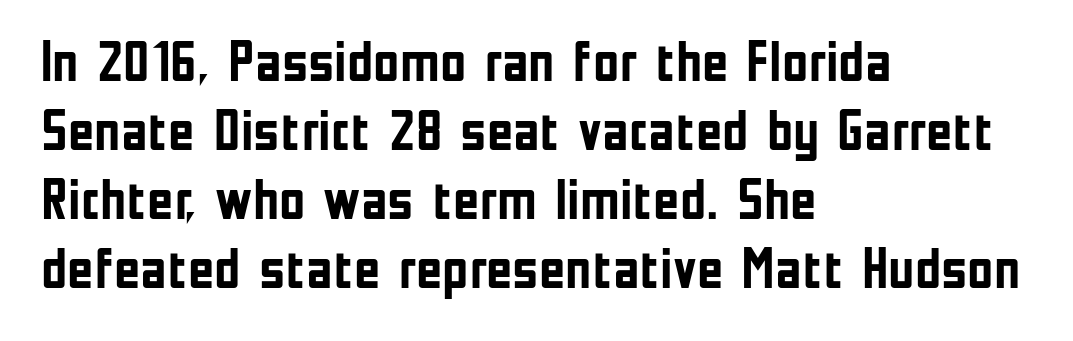
Q: Is the text bold? A: Yes.
Q: Is the text italic (slanted)? A: No, it is upright.
Q: Is the typeface a serif or a sans-serif typeface? A: Sans-serif.
Q: Is the text underlined? A: No.
Q: How is the paragraph aligned? A: Left-aligned.
Q: Is the spacing between letters normal or unusually wide? A: Normal.
Q: Width (condensed, normal, or wide)? A: Condensed.
Q: Stroke contrast? A: Low.
Q: x-height? A: Medium.
Q: Monospaced? A: No.
